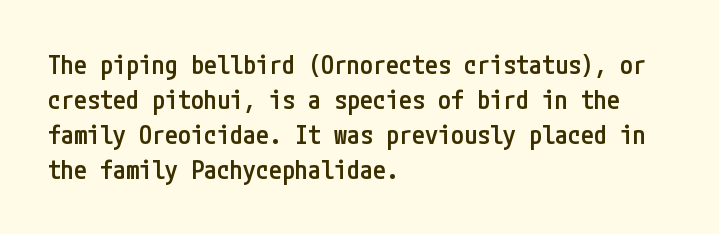
These words are printed semibold, heavier than regular yet not bold. If you measured baseline to baseline, you'd find a middling distance. Upright lettering throughout. Plain, unruled lines of type. Characters follow at the spacing the type designer built in. The lines in this sample share a left origin and differ only in where they stop.
